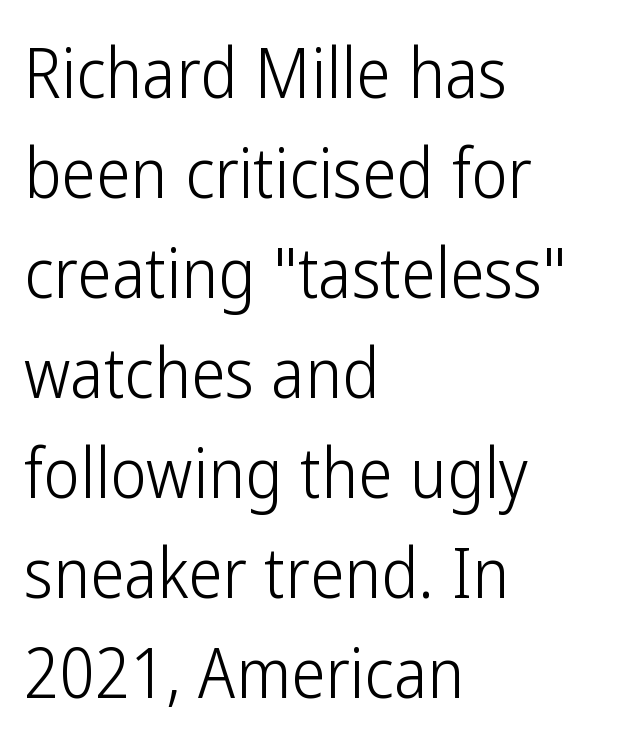
The image shows 69 px light, condensed sans-serif type, upright; set left-aligned, normal line spacing (1.45x), normal letter spacing, not underlined; low stroke contrast and a medium x-height.
